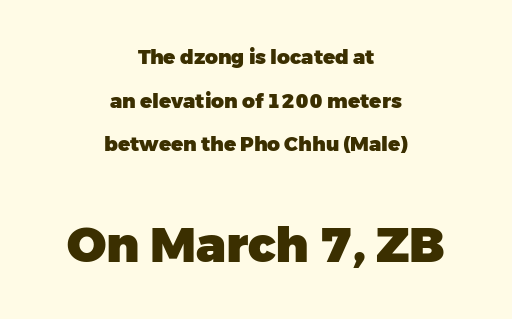
Q: Is the text bold? A: Yes.
Q: Is the text italic (slanted)? A: No, it is upright.
Q: Is the typeface a serif or a sans-serif typeface? A: Sans-serif.
Q: Is the text underlined? A: No.
Q: How is the paragraph aligned? A: Centered.
Q: Is the spacing between letters normal or unusually wide? A: Normal.
Q: Is the spacing between lines tight, normal or loose? A: Loose.
Q: Which block of text is set in a larger size, the first (top) or the second (bottom)? A: The second (bottom) one.
Q: Width (condensed, normal, or wide)? A: Normal.
Q: Stroke contrast? A: Low.
Q: x-height? A: Medium.
Q: Monospaced? A: No.
